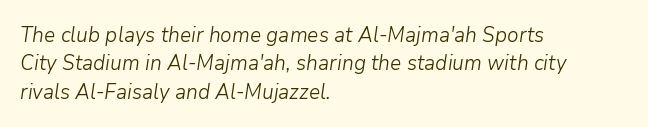
The image shows 21 px text type, italic (leaning right); set left-aligned, normal line spacing (1.35x), normal letter spacing, not underlined.
